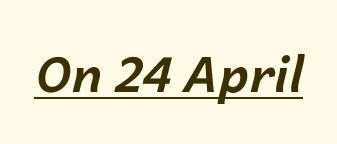
{"italic": "yes", "lean": "right", "slant_degrees": 14, "bold": "yes", "weight": "bold", "width": "normal", "stroke_contrast": "low", "x_height": "medium", "monospaced": "no", "underline": "yes", "letter_spacing": "normal", "letter_spacing_em": 0.0, "glyph_px": 49}
